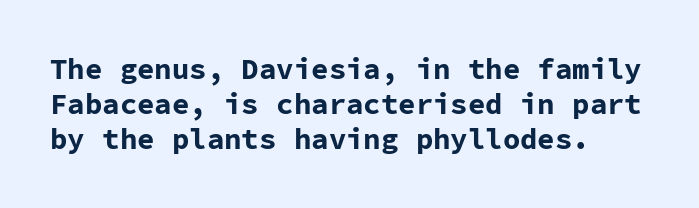
{"serif": "no", "italic": "no", "bold": "yes", "weight": "bold", "width": "normal", "stroke_contrast": "low", "x_height": "medium", "monospaced": "yes", "underline": "no", "line_spacing_ratio": 1.21, "letter_spacing": "normal", "letter_spacing_em": 0.0, "glyph_px": 29}
